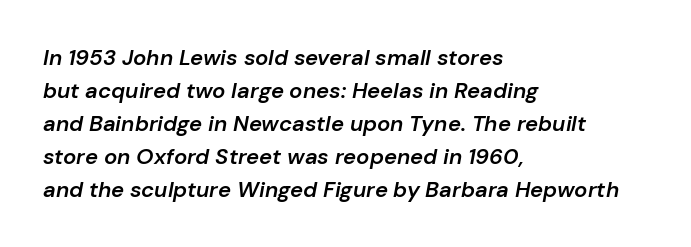
{"italic": "yes", "lean": "right", "slant_degrees": 10, "bold": "semi", "underline": "no", "align": "left", "line_spacing": "normal", "line_spacing_ratio": 1.5, "letter_spacing": "normal", "letter_spacing_em": 0.0, "glyph_px": 22}
